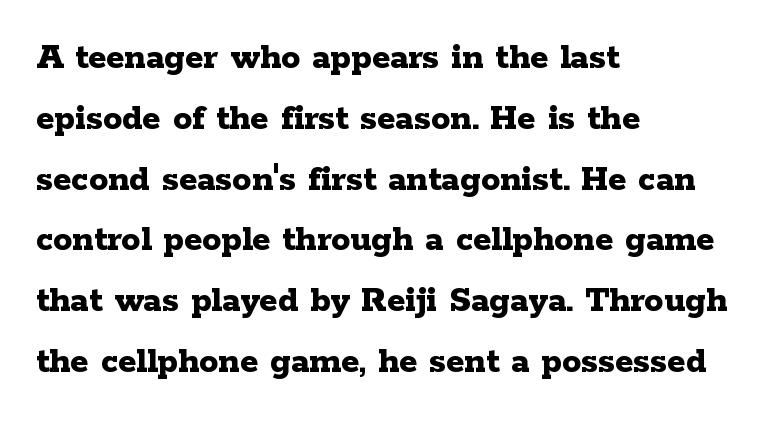
Typesetter's note: full bold, strokes at maximum text heaviness. Yep, those are serifs on the letters. If you drew a line through each stem, it would be perfectly vertical. These lines are rendered in a variable-pitch font.
